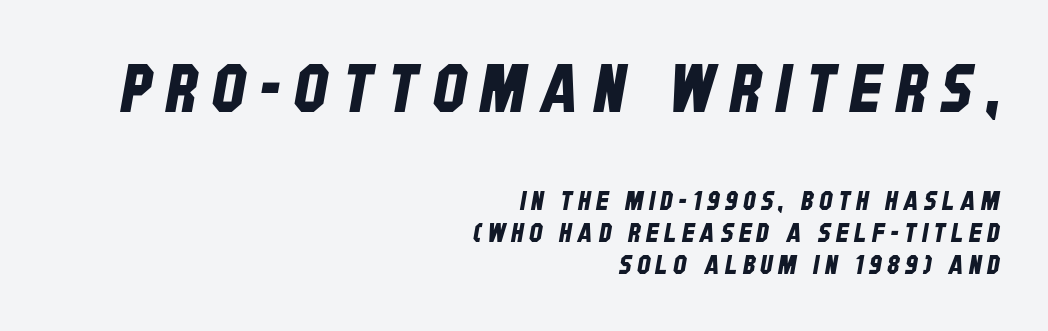
Honestly, the letter spacing is so wide it's the main thing you notice. Compared with a flush-left layout, this one pins lines to the opposite, right side. No feet cap the strokes, marking this as sans-serif type. The specimen omits any rule beneath the text block's lines. The initial chunk of copy outweighs the following chunk in type size. Proportional: the letters do not fall into vertical columns.
